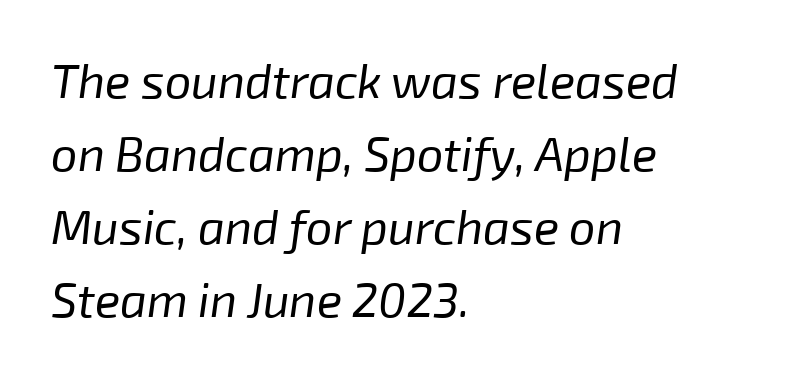
The image shows 47 px regular-weight type, italic (leaning right); set left-aligned, normal line spacing (1.55x), normal letter spacing, not underlined; low stroke contrast and a medium x-height.
